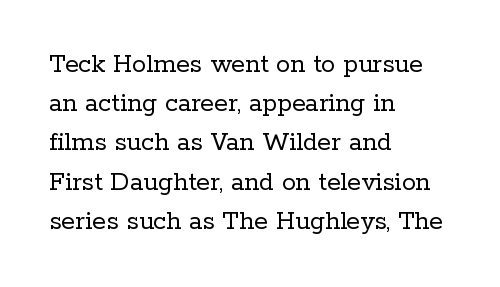
Q: Is the text bold? A: No.
Q: Is the text italic (slanted)? A: No, it is upright.
Q: Is the typeface a serif or a sans-serif typeface? A: Serif.
Q: Is the text underlined? A: No.
Q: How is the paragraph aligned? A: Left-aligned.
Q: Is the spacing between letters normal or unusually wide? A: Normal.
Q: Is the spacing between lines tight, normal or loose? A: Normal.
Q: Width (condensed, normal, or wide)? A: Normal.
Q: Stroke contrast? A: Low.
Q: x-height? A: Medium.
Q: Monospaced? A: No.
